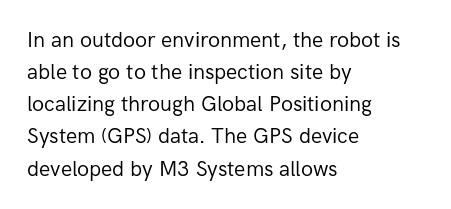
Is the block centered? No — it sits flush against the left margin. Honestly, the row spacing looks completely unremarkable. Check under the words: just untouched page. Ascenders rise straight up at ninety degrees. Nobody touched the tracking dial on this one.
